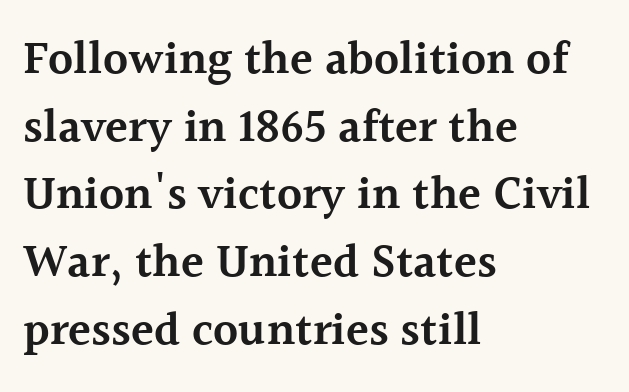
The image shows 47 px semibold serif type, upright; set left-aligned, normal line spacing (1.44x), normal letter spacing, not underlined; a medium x-height.
